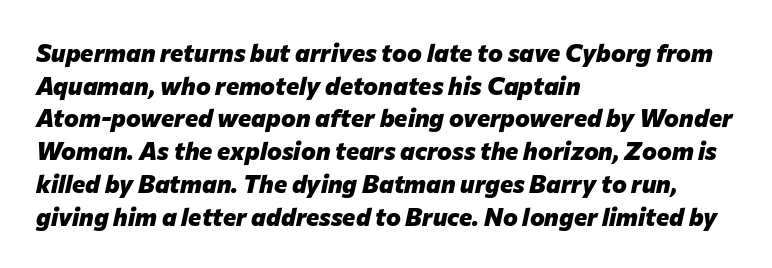
The image shows 25 px bold type, italic (leaning right); set left-aligned, normal line spacing (1.31x), normal letter spacing, not underlined.
